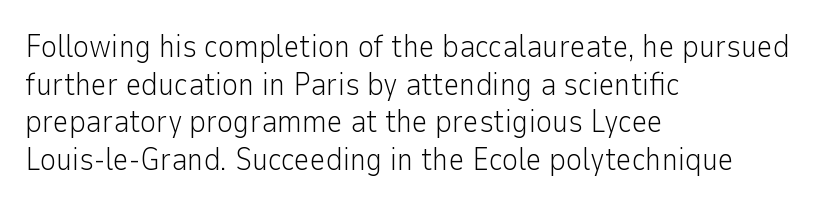
Character widths vary here, with narrow letters taking less room than wide ones. Grotesque or geometric, the face here clearly has no serifs. The strokes carry an ordinary text weight at most. Layout note: lines flush left. The glyphs are unaccompanied by any horizontal stroke below them.
